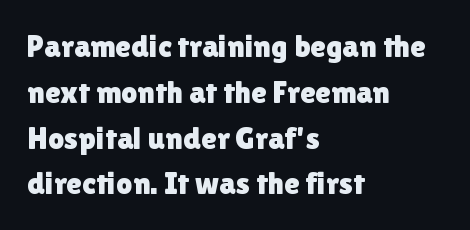
Q: Is the text italic (slanted)? A: No, it is upright.
Q: Is the typeface a serif or a sans-serif typeface? A: Sans-serif.
Q: Is the text underlined? A: No.
Q: How is the paragraph aligned? A: Left-aligned.
Q: Is the spacing between letters normal or unusually wide? A: Normal.
Q: Is the spacing between lines tight, normal or loose? A: Normal.
Q: Width (condensed, normal, or wide)? A: Normal.
Q: x-height? A: Medium.
Q: Monospaced? A: No.
